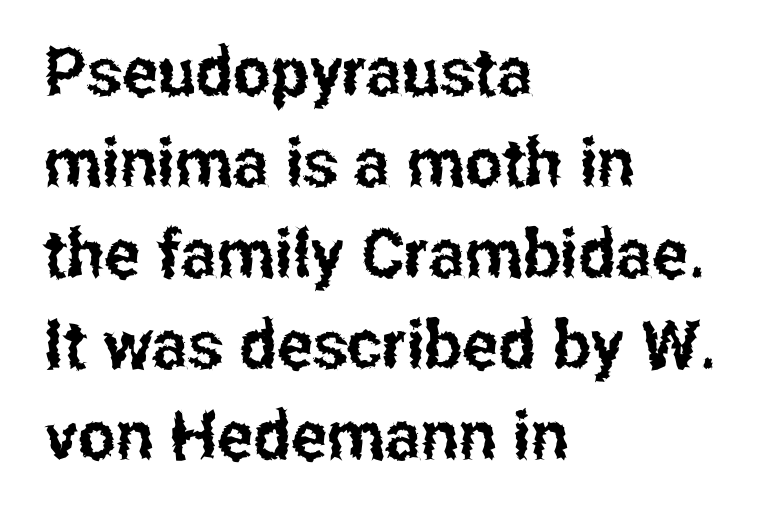
{"serif": "no", "italic": "no", "width": "condensed", "stroke_contrast": "low", "x_height": "medium", "monospaced": "no", "underline": "no", "align": "left", "line_spacing": "normal", "line_spacing_ratio": 1.36, "letter_spacing": "normal", "letter_spacing_em": 0.0, "glyph_px": 67}
